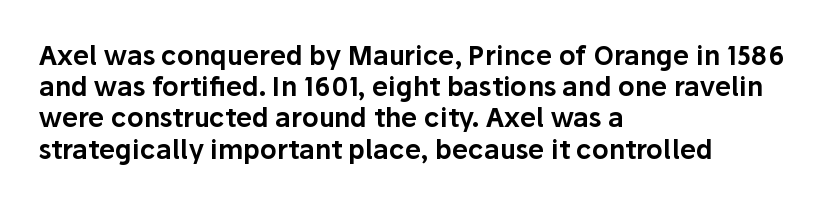
{"italic": "no", "underline": "no", "align": "left", "line_spacing_ratio": 1.2, "letter_spacing": "normal", "letter_spacing_em": 0.0, "glyph_px": 26}
